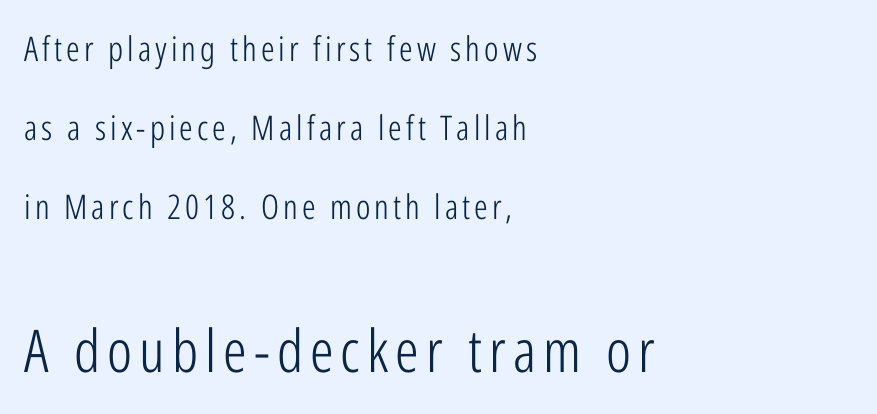
{"serif": "no", "italic": "no", "bold": "no", "weight": "light", "width": "condensed", "stroke_contrast": "low", "x_height": "medium", "monospaced": "no", "underline": "no", "align": "left", "line_spacing": "loose", "line_spacing_ratio": 2.32, "larger_block": "second", "size_ratio": 1.74, "glyph_px": 59}
